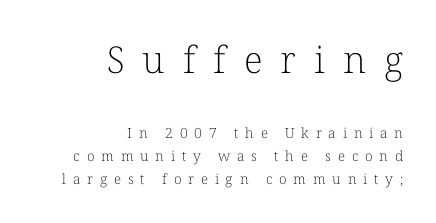
{"serif": "yes", "italic": "no", "bold": "no", "weight": "light", "width": "normal", "stroke_contrast": "low", "x_height": "medium", "monospaced": "no", "underline": "no", "align": "right", "line_spacing": "normal", "line_spacing_ratio": 1.64, "letter_spacing": "wide", "letter_spacing_em": 0.49, "larger_block": "first", "size_ratio": 2.64, "glyph_px": 37}
